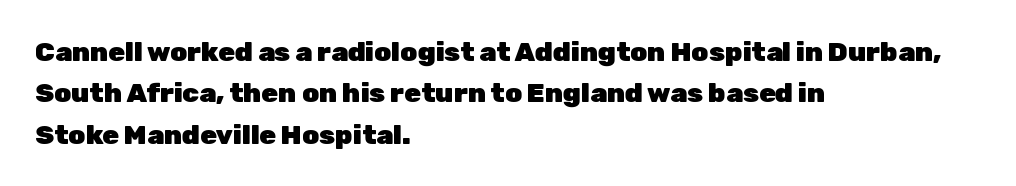
The image shows 27 px bold type, upright; set left-aligned, normal line spacing (1.53x), normal letter spacing, not underlined.
